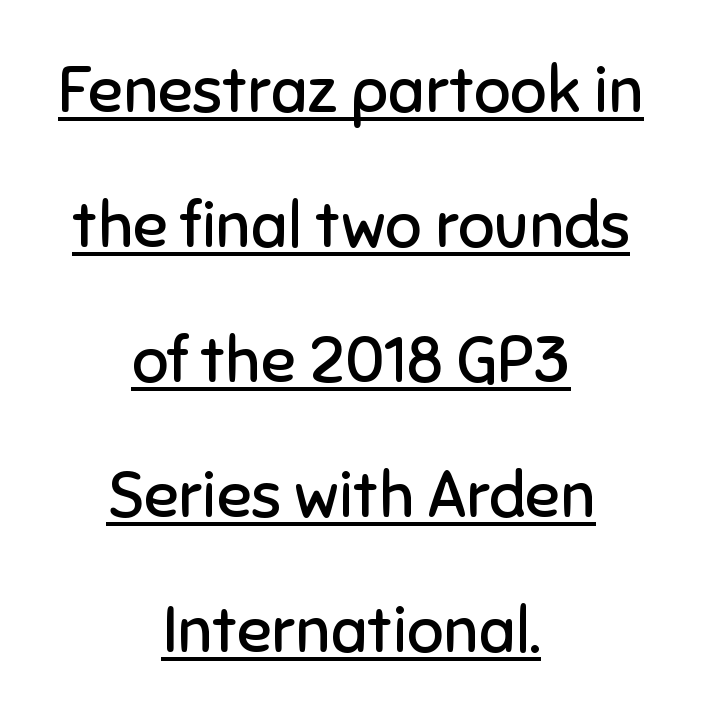
The image shows 64 px regular-weight sans-serif type, upright; set centered, loose line spacing (2.11x), normal letter spacing, underlined; low stroke contrast and a medium x-height.
